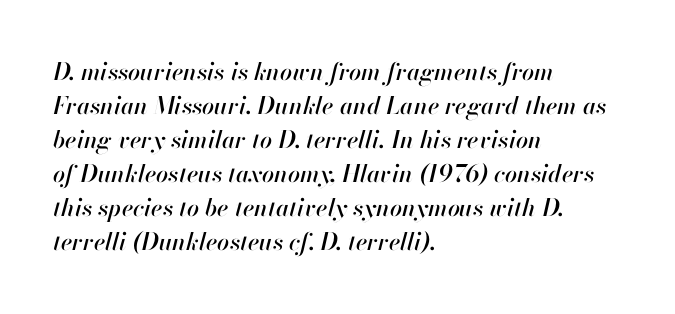
The image shows 24 px text type, italic (leaning right); set left-aligned, normal line spacing (1.42x), normal letter spacing, not underlined.
